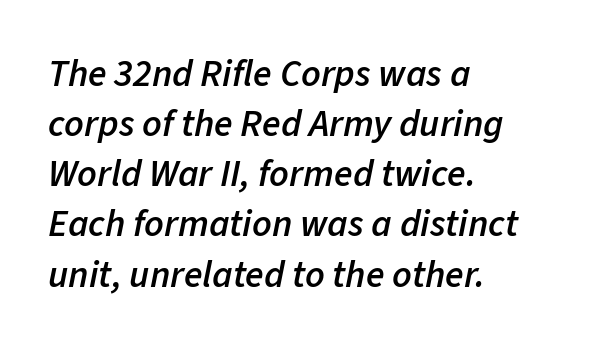
{"italic": "yes", "lean": "right", "slant_degrees": 11, "bold": "semi", "weight": "semibold", "width": "normal", "stroke_contrast": "low", "x_height": "medium", "monospaced": "no", "underline": "no", "align": "left", "line_spacing": "normal", "line_spacing_ratio": 1.32, "letter_spacing": "normal", "letter_spacing_em": 0.0, "glyph_px": 38}
